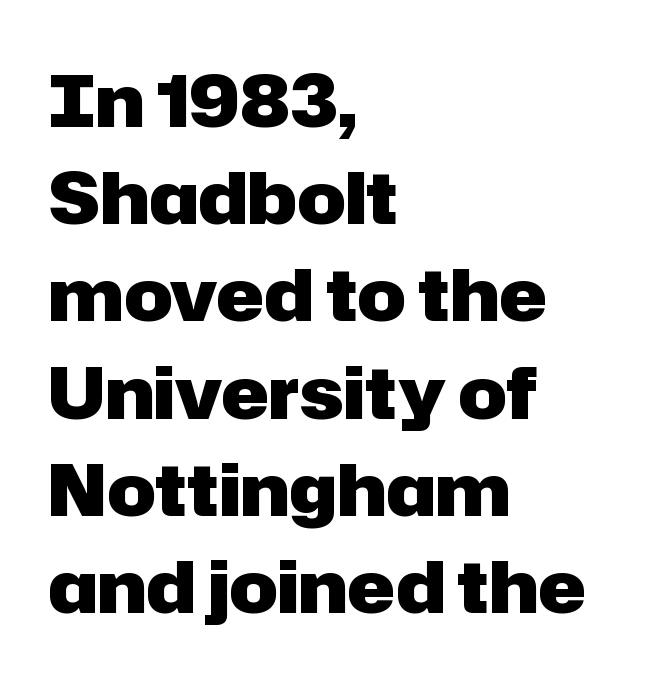
{"serif": "no", "italic": "no", "bold": "yes", "weight": "heavy", "width": "normal", "stroke_contrast": "low", "x_height": "medium", "monospaced": "no", "underline": "no", "align": "left", "line_spacing": "normal", "line_spacing_ratio": 1.35, "letter_spacing": "normal", "letter_spacing_em": 0.0, "glyph_px": 72}
